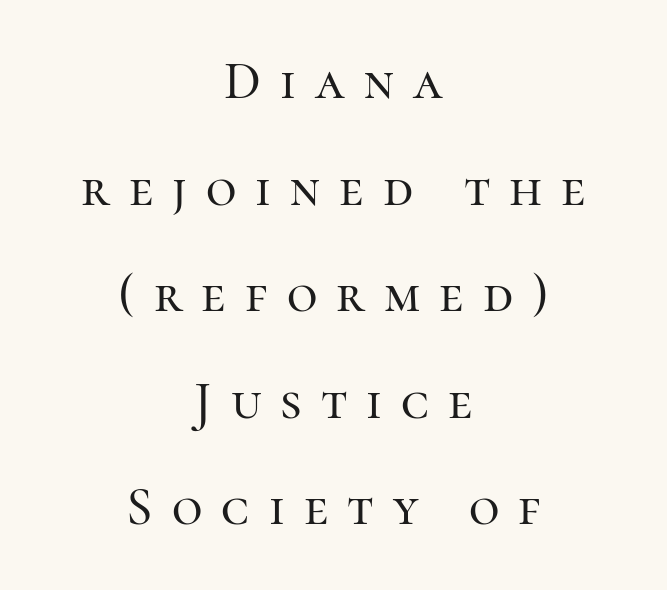
{"serif": "yes", "italic": "no", "width": "normal", "stroke_contrast": "high", "x_height": "medium", "monospaced": "no", "underline": "no", "align": "center", "line_spacing": "loose", "line_spacing_ratio": 2.01, "letter_spacing": "wide", "letter_spacing_em": 0.36, "glyph_px": 53}
